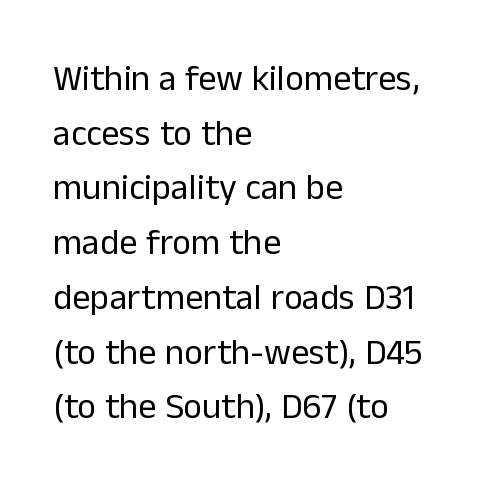
These lines were composed using upright roman letters. The lines are quadded left. Letterform terminals end flat and unadorned throughout the passage. The face used here is proportionally spaced, like ordinary book or web type. Each row of text sits above clean, open space. Heft: none added — not bold.
